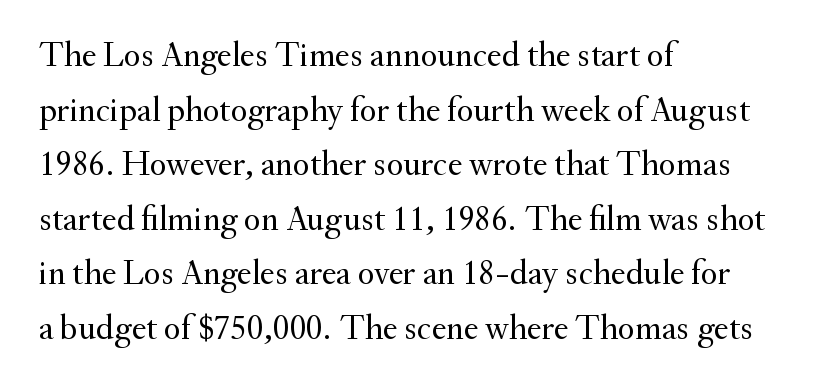
The image shows 35 px regular-weight serif type, upright; set left-aligned, normal line spacing (1.56x), normal letter spacing, not underlined; medium stroke contrast and a small x-height.
